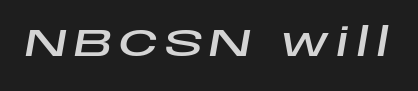
The image shows 38 px wide type, italic (leaning right); set not underlined; low stroke contrast and a large x-height.
